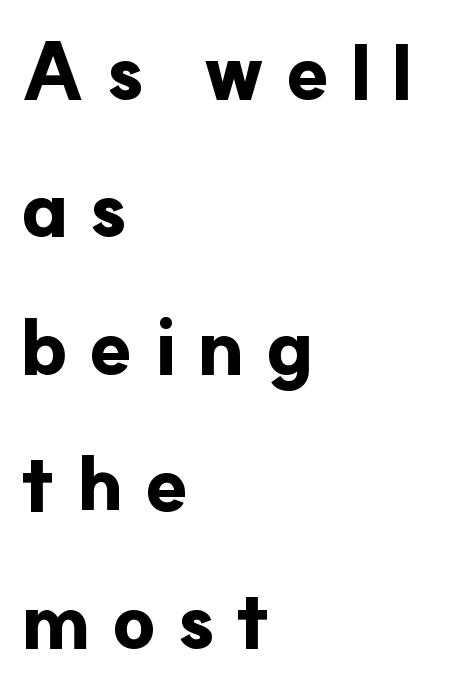
The image shows 78 px bold sans-serif type, upright; set left-aligned, line spacing 1.76x, unusually wide letter spacing (+0.25 em), not underlined; low stroke contrast and a small x-height.
